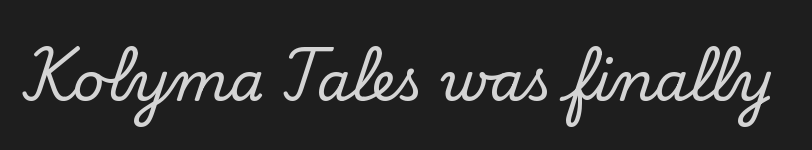
{"serif": "yes", "width": "normal", "stroke_contrast": "low", "x_height": "small", "monospaced": "no", "underline": "no", "letter_spacing": "normal", "letter_spacing_em": 0.0, "glyph_px": 54}
